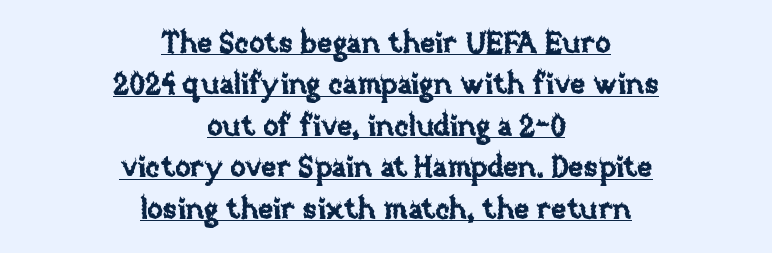
Q: Is the text italic (slanted)? A: No, it is upright.
Q: Is the text underlined? A: Yes.
Q: How is the paragraph aligned? A: Centered.
Q: Is the spacing between letters normal or unusually wide? A: Normal.
Q: Is the spacing between lines tight, normal or loose? A: Normal.
Q: Width (condensed, normal, or wide)? A: Normal.
Q: Stroke contrast? A: Low.
Q: x-height? A: Large.
Q: Monospaced? A: No.
